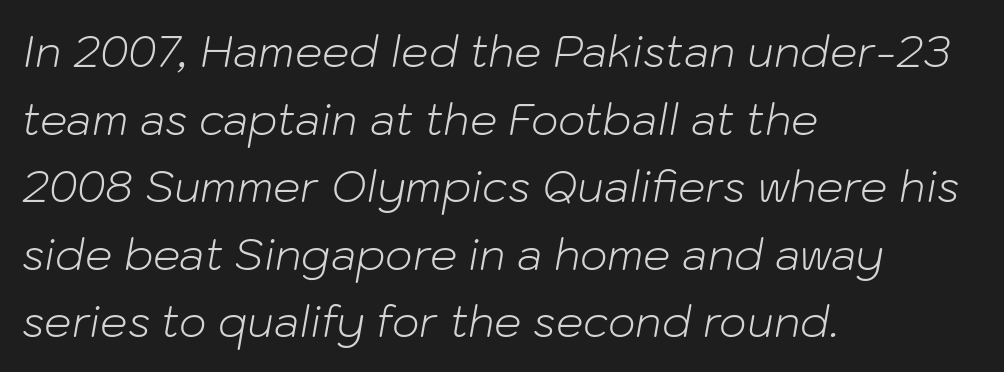
Q: Is the text bold? A: No.
Q: Is the text italic (slanted)? A: Yes, it leans right by about 10 degrees.
Q: Is the text underlined? A: No.
Q: How is the paragraph aligned? A: Left-aligned.
Q: Is the spacing between letters normal or unusually wide? A: Normal.
Q: Is the spacing between lines tight, normal or loose? A: Normal.
Q: Width (condensed, normal, or wide)? A: Normal.
Q: Stroke contrast? A: Low.
Q: x-height? A: Medium.
Q: Monospaced? A: No.
